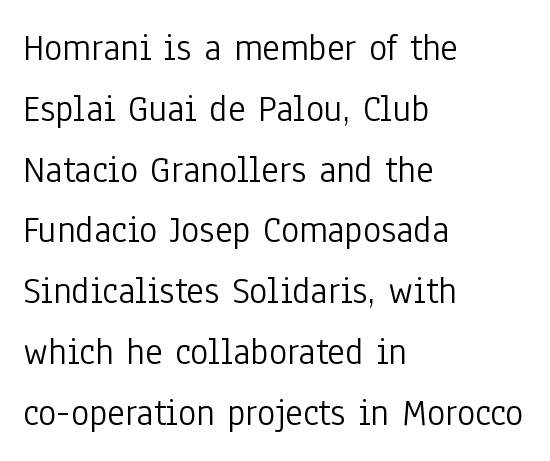
The image shows 38 px light, condensed sans-serif type, upright; set left-aligned, normal line spacing (1.6x), normal letter spacing, not underlined; low stroke contrast and a medium x-height.
